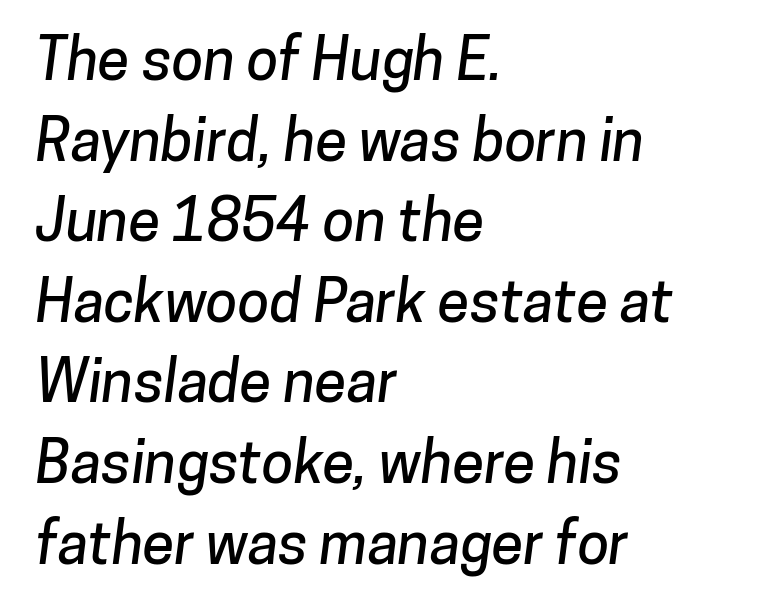
Q: Is the typeface a serif or a sans-serif typeface? A: Sans-serif.
Q: Is the text underlined? A: No.
Q: How is the paragraph aligned? A: Left-aligned.
Q: Is the spacing between letters normal or unusually wide? A: Normal.
Q: Is the spacing between lines tight, normal or loose? A: Normal.
Q: Width (condensed, normal, or wide)? A: Normal.
Q: Stroke contrast? A: Low.
Q: x-height? A: Medium.
Q: Monospaced? A: No.
